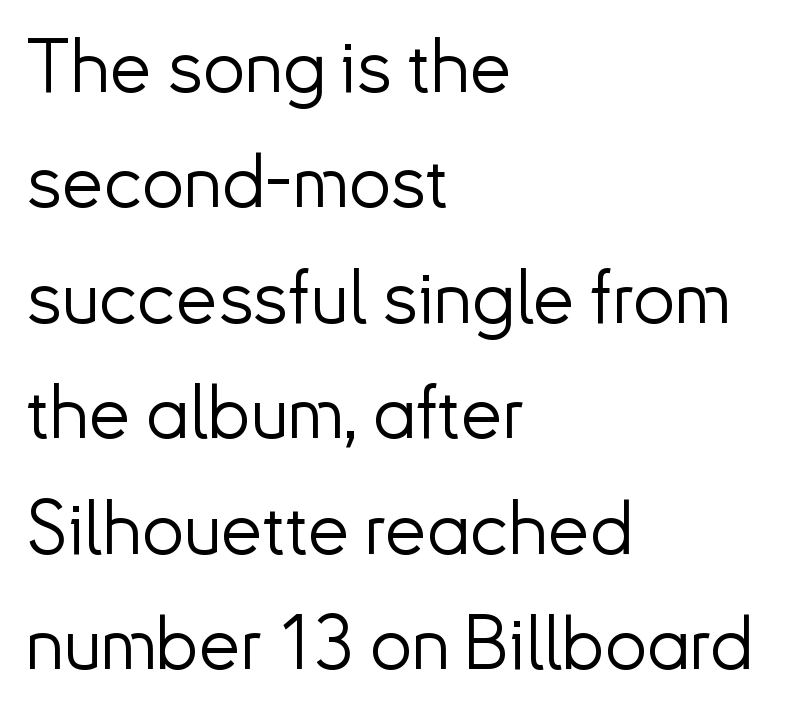
Horizontal alignment here is leftward, the default for most running prose. Character widths vary here, with narrow letters taking less room than wide ones. Summary of vertical rhythm: regular, with standard interline spacing. Inter-character spacing is left at the font's built-in metrics. Characters remain perfectly vertical along every line.
